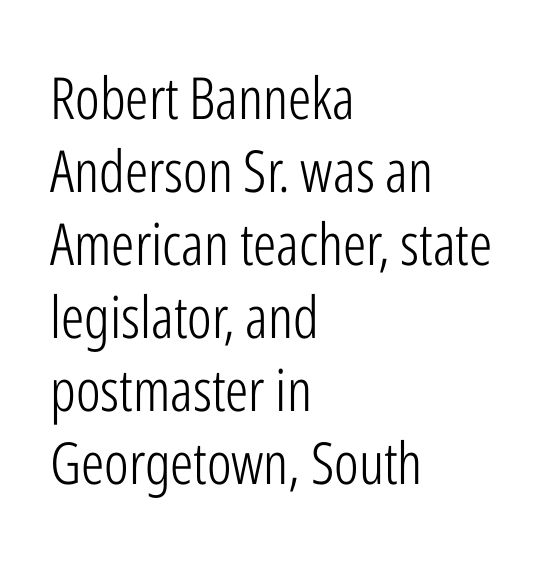
Q: Is the text bold? A: No.
Q: Is the text italic (slanted)? A: No, it is upright.
Q: Is the typeface a serif or a sans-serif typeface? A: Sans-serif.
Q: Is the text underlined? A: No.
Q: How is the paragraph aligned? A: Left-aligned.
Q: Is the spacing between letters normal or unusually wide? A: Normal.
Q: Is the spacing between lines tight, normal or loose? A: Normal.
Q: Width (condensed, normal, or wide)? A: Condensed.
Q: Stroke contrast? A: Low.
Q: x-height? A: Medium.
Q: Monospaced? A: No.
